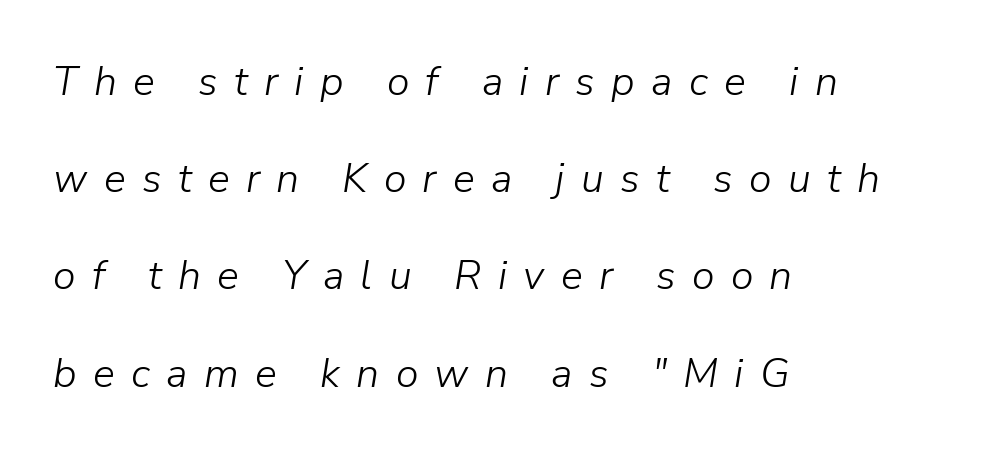
Q: Is the text bold? A: No.
Q: Is the text italic (slanted)? A: Yes, it leans right by about 9 degrees.
Q: Is the text underlined? A: No.
Q: How is the paragraph aligned? A: Left-aligned.
Q: Is the spacing between letters normal or unusually wide? A: Unusually wide.
Q: Is the spacing between lines tight, normal or loose? A: Loose.
Q: Width (condensed, normal, or wide)? A: Normal.
Q: Stroke contrast? A: Low.
Q: x-height? A: Medium.
Q: Monospaced? A: No.
